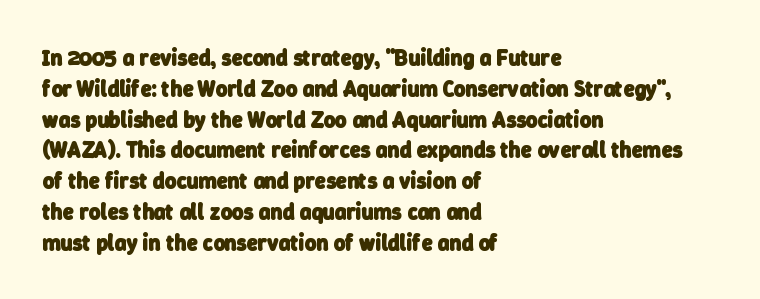
{"bold": "yes", "underline": "no", "align": "left", "line_spacing": "normal", "line_spacing_ratio": 1.4, "letter_spacing": "normal", "letter_spacing_em": 0.0, "glyph_px": 22}
